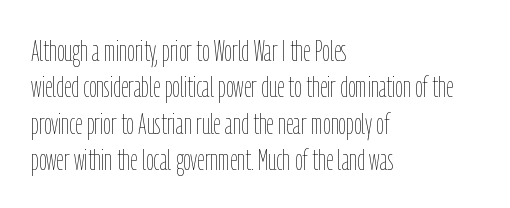
{"italic": "no", "bold": "no", "weight": "thin", "width": "condensed", "stroke_contrast": "low", "x_height": "medium", "monospaced": "no", "underline": "no", "align": "left", "line_spacing_ratio": 1.21, "letter_spacing": "normal", "letter_spacing_em": 0.0, "glyph_px": 30}
